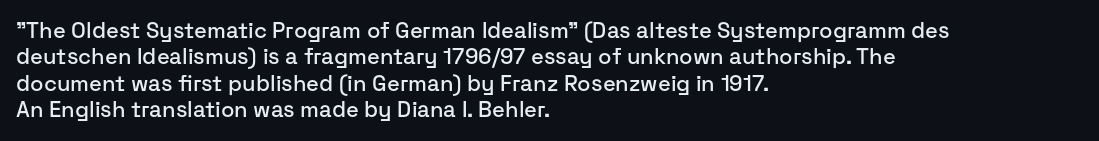
The image shows 22 px text type, upright; set left-aligned, line spacing 1.2x, normal letter spacing, not underlined.
